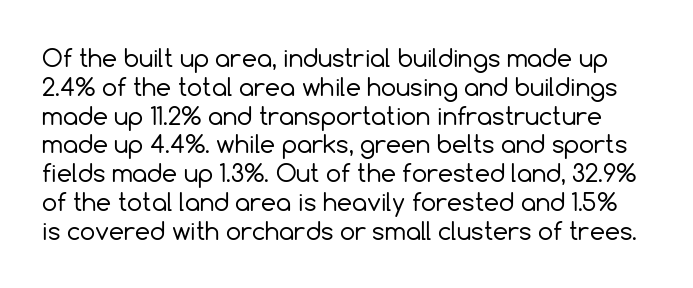
Caption: face not bold, strokes unweighted. Posture: upright roman. Observe the ordinary spacing: letters are neighbours, not strangers. Honestly, there is no underline to notice here at all.
